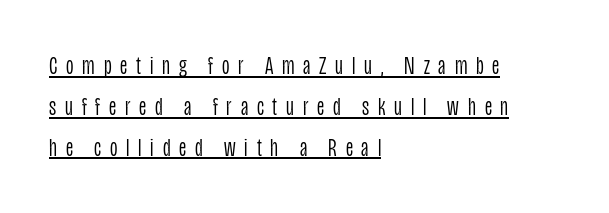
The image shows 26 px text type, upright; set left-aligned, normal line spacing (1.57x), unusually wide letter spacing (+0.34 em), underlined.
